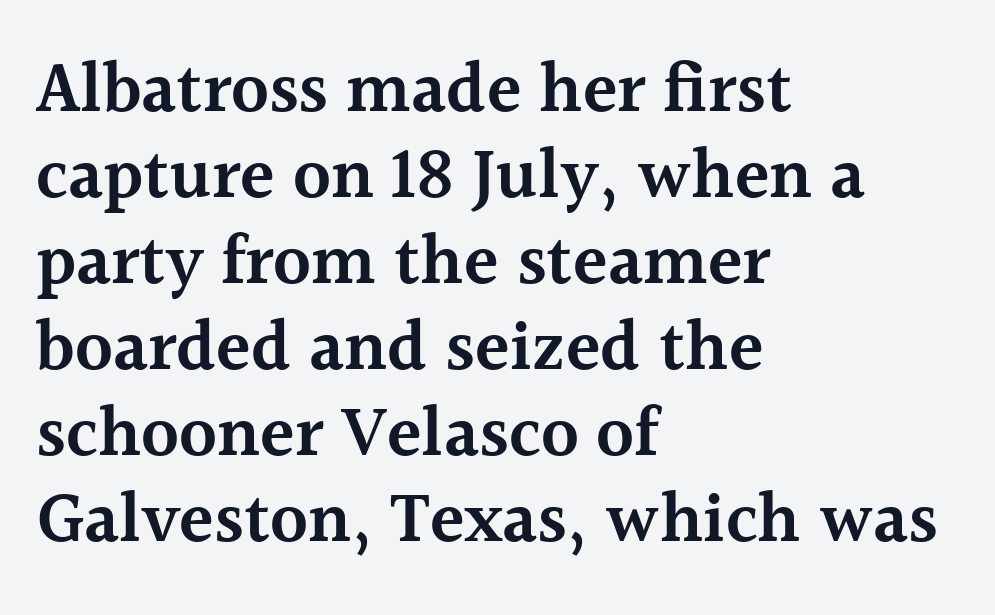
{"serif": "yes", "italic": "no", "bold": "semi", "weight": "semibold", "width": "normal", "x_height": "medium", "monospaced": "no", "underline": "no", "align": "left", "line_spacing_ratio": 1.21, "letter_spacing": "normal", "letter_spacing_em": 0.0, "glyph_px": 71}
